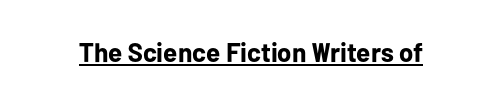
The image shows 27 px bold type, upright; set normal letter spacing, underlined.
